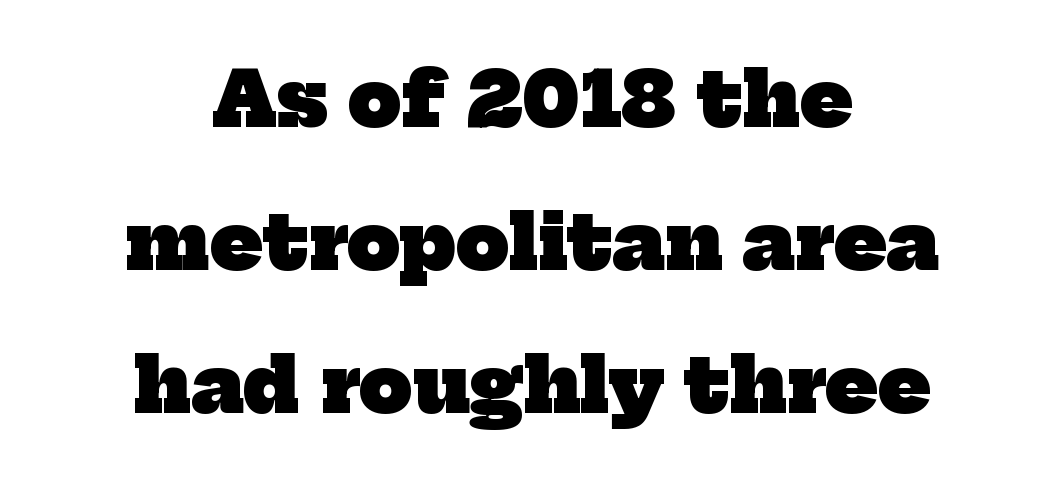
{"serif": "yes", "bold": "yes", "weight": "heavy", "width": "normal", "stroke_contrast": "low", "x_height": "medium", "monospaced": "no", "underline": "no", "align": "center", "line_spacing": "loose", "line_spacing_ratio": 1.91, "letter_spacing": "normal", "letter_spacing_em": 0.0, "glyph_px": 75}
